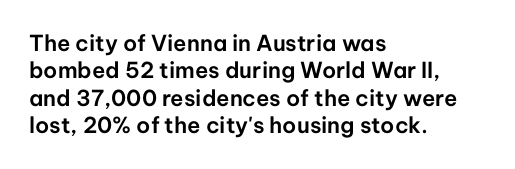
The image shows 22 px text type, upright; set left-aligned, normal line spacing (1.25x), normal letter spacing, not underlined.
